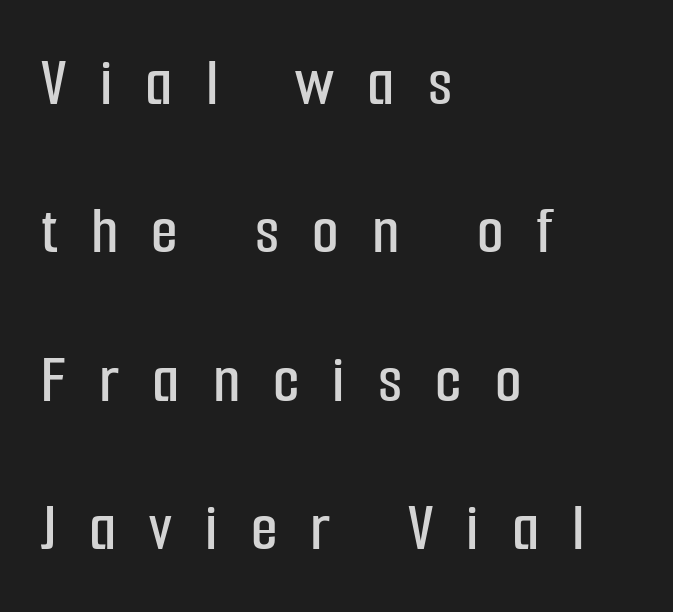
{"serif": "no", "italic": "no", "width": "condensed", "stroke_contrast": "low", "x_height": "medium", "monospaced": "no", "underline": "no", "align": "left", "line_spacing": "loose", "line_spacing_ratio": 2.15, "letter_spacing": "wide", "letter_spacing_em": 0.48, "glyph_px": 69}
